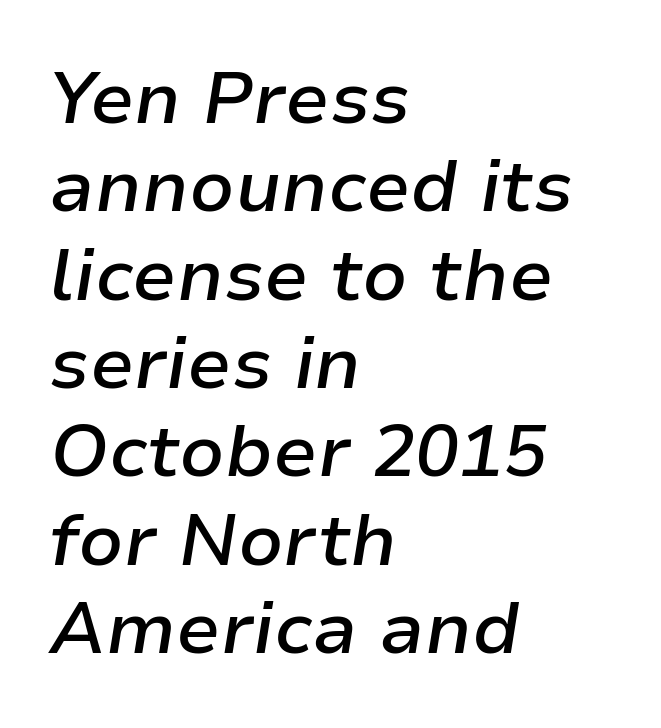
{"italic": "yes", "lean": "right", "slant_degrees": 9, "bold": "semi", "weight": "semibold", "width": "normal", "stroke_contrast": "low", "x_height": "medium", "monospaced": "no", "underline": "no", "align": "left", "line_spacing_ratio": 1.21, "letter_spacing": "normal", "letter_spacing_em": 0.0, "glyph_px": 73}
